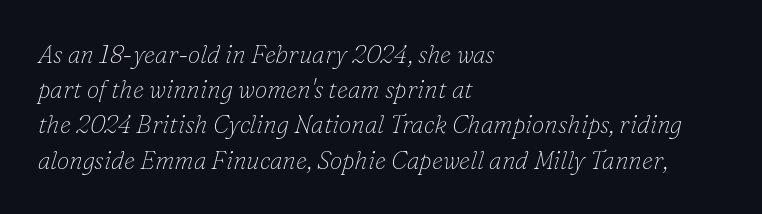
Stem width sits at or under what a default text font uses. Is the letter spacing exaggerated? No — it looks like the ordinary default. Descenders hang freely into open space. Leftover space on each line is placed entirely after the last word. Posture: slanted. A typesetter would call this leading conventional body-copy spacing.
